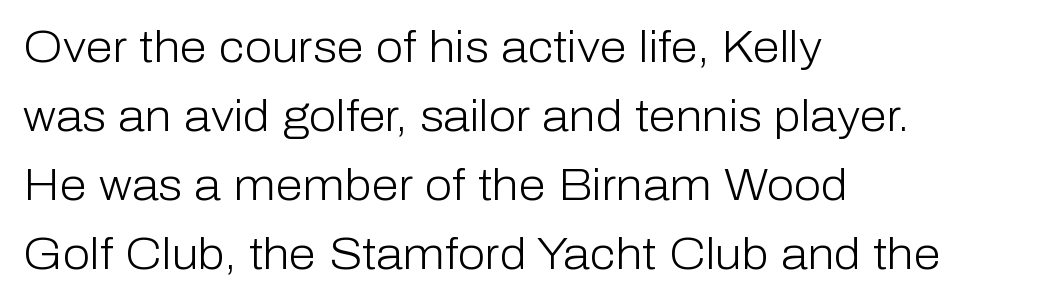
{"serif": "no", "italic": "no", "bold": "no", "weight": "light", "width": "normal", "stroke_contrast": "low", "x_height": "medium", "monospaced": "no", "underline": "no", "align": "left", "line_spacing": "normal", "line_spacing_ratio": 1.57, "letter_spacing": "normal", "letter_spacing_em": 0.0, "glyph_px": 44}
